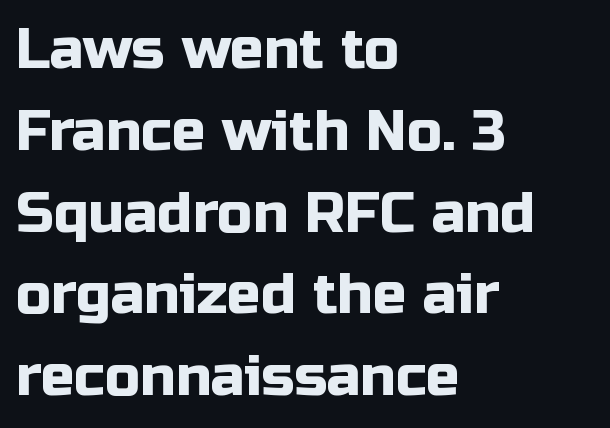
Q: Is the text italic (slanted)? A: No, it is upright.
Q: Is the typeface a serif or a sans-serif typeface? A: Sans-serif.
Q: Is the text underlined? A: No.
Q: How is the paragraph aligned? A: Left-aligned.
Q: Is the spacing between letters normal or unusually wide? A: Normal.
Q: Is the spacing between lines tight, normal or loose? A: Normal.
Q: Width (condensed, normal, or wide)? A: Normal.
Q: Stroke contrast? A: Low.
Q: x-height? A: Medium.
Q: Monospaced? A: No.
